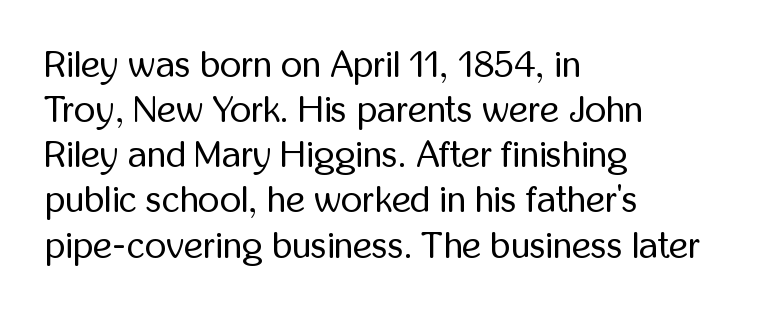
Q: Is the text bold? A: No.
Q: Is the text italic (slanted)? A: No, it is upright.
Q: Is the typeface a serif or a sans-serif typeface? A: Sans-serif.
Q: Is the text underlined? A: No.
Q: How is the paragraph aligned? A: Left-aligned.
Q: Is the spacing between letters normal or unusually wide? A: Normal.
Q: Width (condensed, normal, or wide)? A: Condensed.
Q: Stroke contrast? A: Low.
Q: x-height? A: Medium.
Q: Monospaced? A: No.
